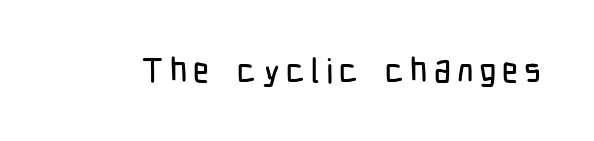
{"serif": "no", "italic": "no", "width": "condensed", "stroke_contrast": "low", "x_height": "medium", "monospaced": "no", "underline": "no", "glyph_px": 34}
